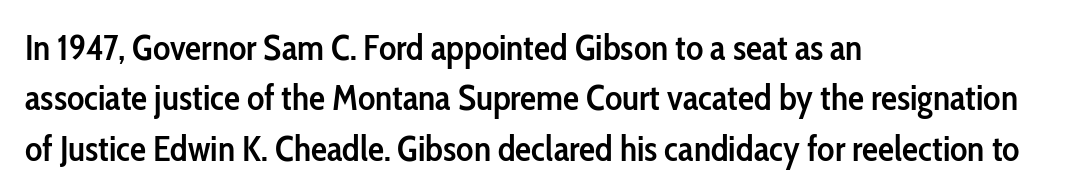
The image shows 36 px semibold, condensed sans-serif type, upright; set left-aligned, normal line spacing (1.4x), normal letter spacing, not underlined; low stroke contrast and a medium x-height.
